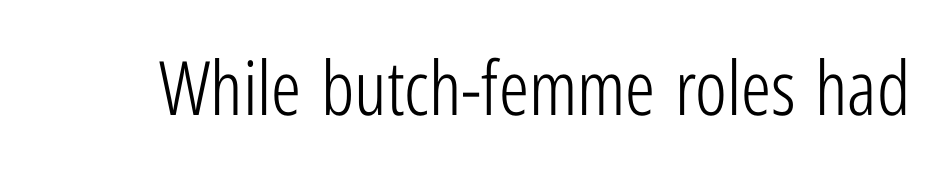
The image shows 75 px light, condensed sans-serif type, upright; set normal letter spacing, not underlined; low stroke contrast and a medium x-height.
